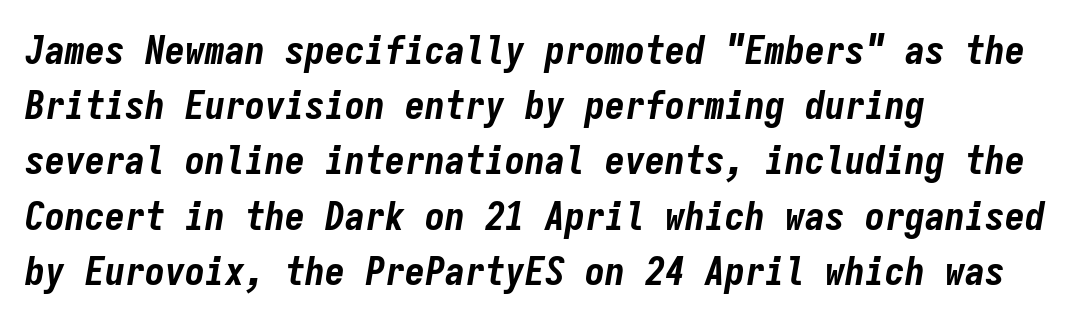
The image shows 40 px bold, condensed type, italic (leaning right), monospaced; set left-aligned, normal line spacing (1.38x), normal letter spacing, not underlined; low stroke contrast and a medium x-height.
